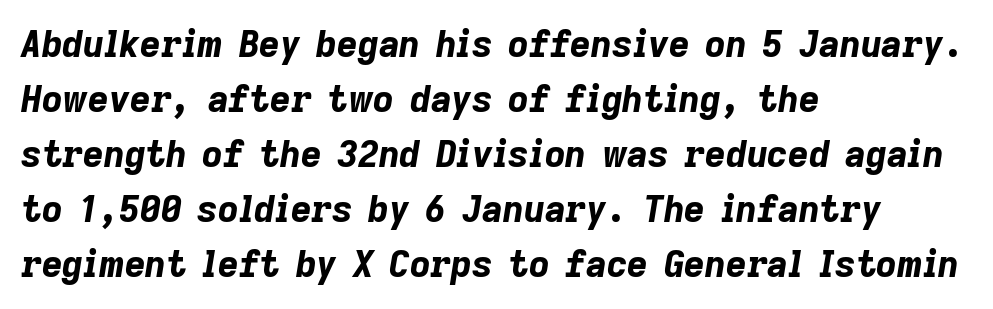
Alignment: flush left. Each row of text sits above clean, open space. This sample uses plain, unmodified letter spacing. An italicized treatment has been applied to the whole sample.
